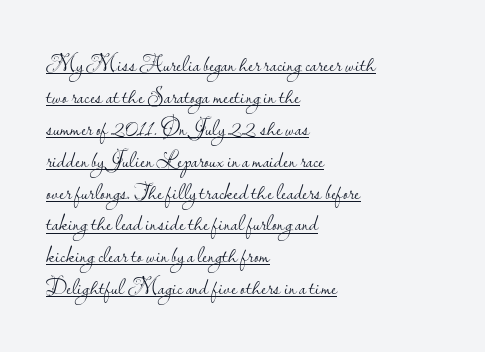
Q: Is the text bold? A: No.
Q: Is the text italic (slanted)? A: Yes.
Q: Is the text underlined? A: Yes.
Q: How is the paragraph aligned? A: Left-aligned.
Q: Is the spacing between letters normal or unusually wide? A: Normal.
Q: Is the spacing between lines tight, normal or loose? A: Normal.
